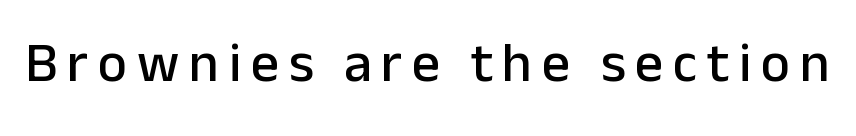
Q: Is the text italic (slanted)? A: No, it is upright.
Q: Is the typeface a serif or a sans-serif typeface? A: Sans-serif.
Q: Is the text underlined? A: No.
Q: Width (condensed, normal, or wide)? A: Normal.
Q: Stroke contrast? A: Low.
Q: x-height? A: Medium.
Q: Monospaced? A: No.
